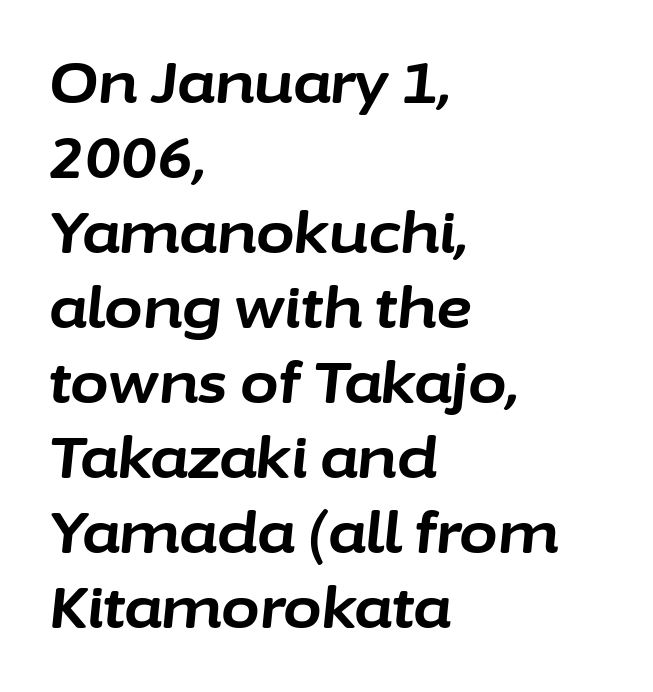
The image shows 56 px bold type, italic (leaning right); set left-aligned, normal line spacing (1.34x), normal letter spacing, not underlined; low stroke contrast and a medium x-height.
